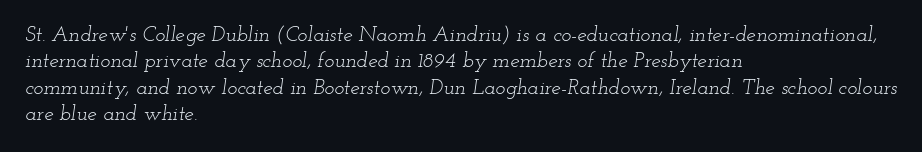
If you drew a ruler down the left edge, every line would touch it. Underlining? Definitely not there. The space between consecutive lines is moderate. The font's italic variant was chosen for this text.
